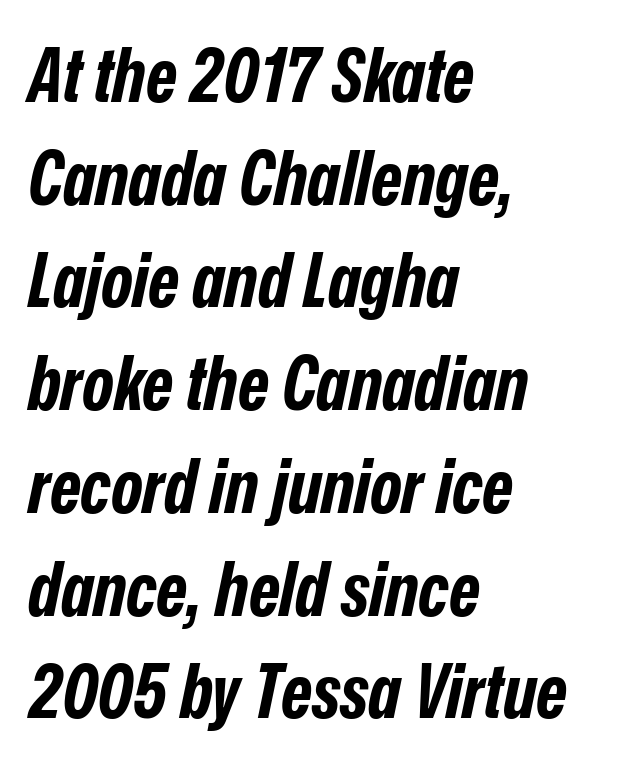
The image shows 75 px bold, condensed type, italic (leaning right); set left-aligned, normal line spacing (1.37x), normal letter spacing, not underlined; low stroke contrast and a medium x-height.
